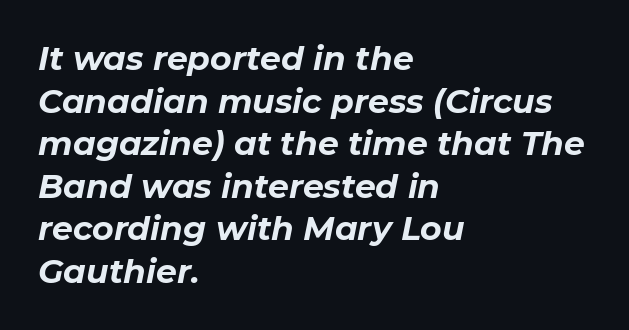
The specimen omits any rule beneath the text block's lines. The type is set solid horizontally, with unmodified tracking. The text carries the slant typical of an italic or oblique font. The letters advance in unequal steps, a hallmark of proportional type. Layout note: lines flush left. This sample keeps an unexceptional amount of space between lines.
